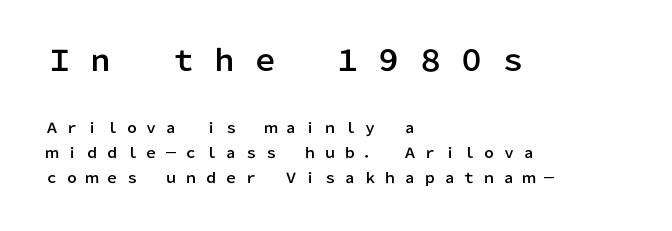
The image shows 29 px sans-serif type, upright; set left-aligned, line spacing 1.79x, unusually wide letter spacing (+0.42 em), not underlined; the first (top) block is 2.07x larger; low stroke contrast and a medium x-height.
